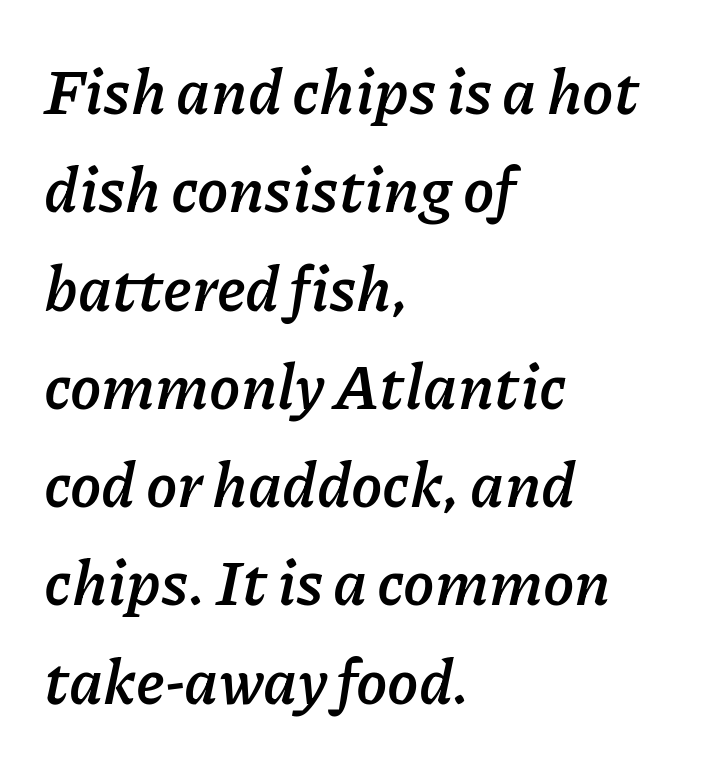
{"italic": "yes", "lean": "right", "slant_degrees": 11, "bold": "yes", "weight": "semibold", "width": "normal", "stroke_contrast": "low", "x_height": "medium", "monospaced": "no", "underline": "no", "align": "left", "line_spacing": "normal", "line_spacing_ratio": 1.56, "letter_spacing": "normal", "letter_spacing_em": 0.0, "glyph_px": 63}
